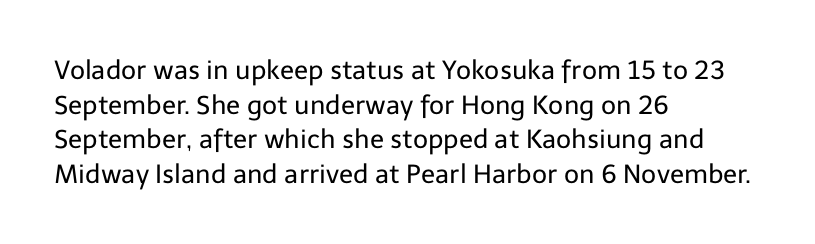
The image shows 26 px text type, upright; set left-aligned, normal line spacing (1.33x), normal letter spacing, not underlined.
